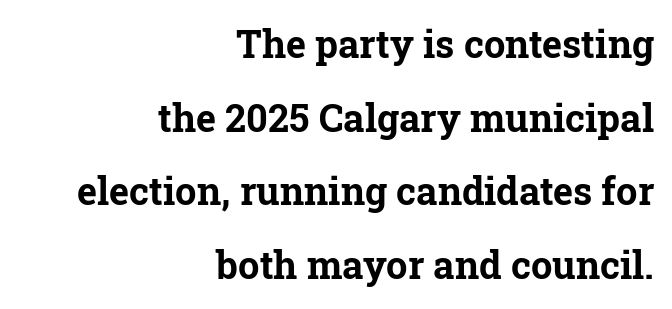
The image shows 38 px bold serif type, upright; set right-aligned, loose line spacing (1.94x), normal letter spacing, not underlined; low stroke contrast and a medium x-height.
